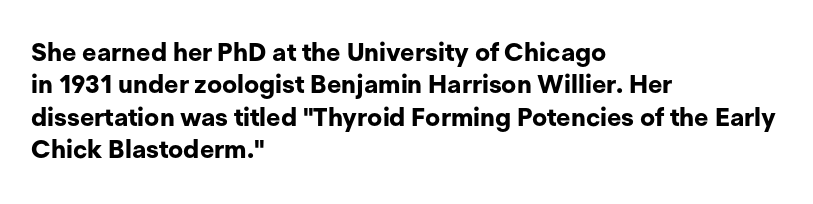
A typesetter would mark this as roman, not italic. The strokes are fattened all the way to bold. Beneath every word, the page is bare. The letters sit at their default tracking, neither squeezed nor spread. Notice how the passage keeps a crisp vertical edge on the left only. The lines sit at an ordinary, default distance from one another.
